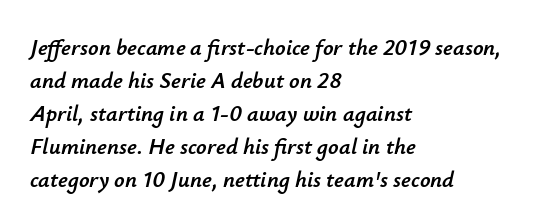
The image shows 23 px text type, italic (leaning right); set left-aligned, normal line spacing (1.43x), normal letter spacing, not underlined.
